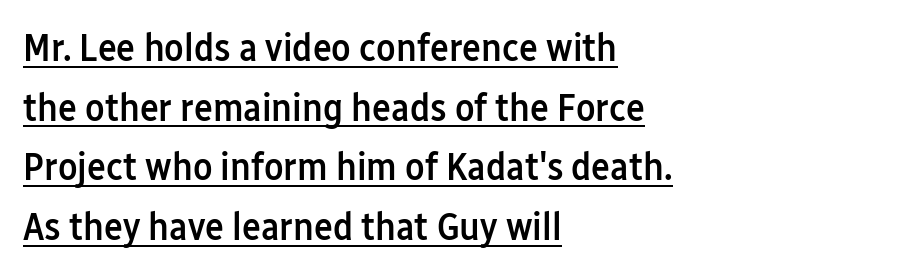
The image shows 40 px semibold, condensed sans-serif type, upright; set left-aligned, normal line spacing (1.49x), normal letter spacing, underlined; low stroke contrast and a medium x-height.
